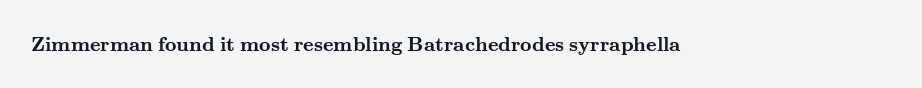
Q: Is the text bold? A: Yes.
Q: Is the text italic (slanted)? A: No, it is upright.
Q: Is the text underlined? A: No.
Q: Is the spacing between letters normal or unusually wide? A: Normal.
